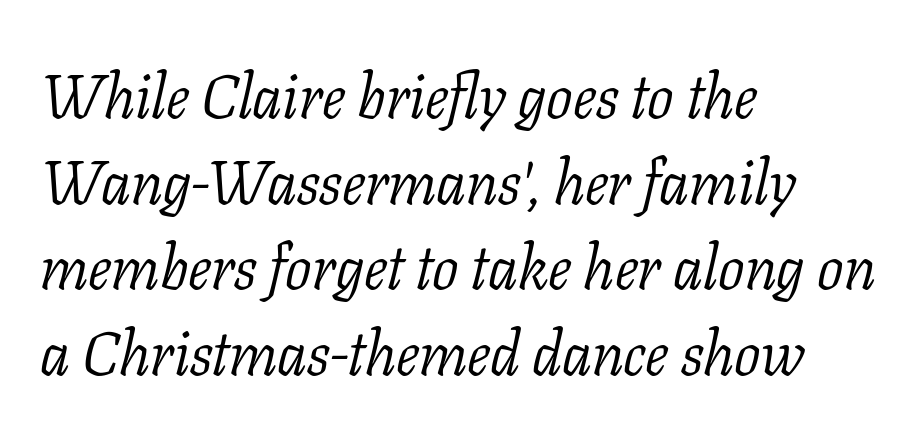
Quick note: underline off. The characters are drawn with everyday or finer stroke widths. In terms of posture, this sample is oblique. Each word holds together tightly as a unit, with standard inter-letter gaps.
